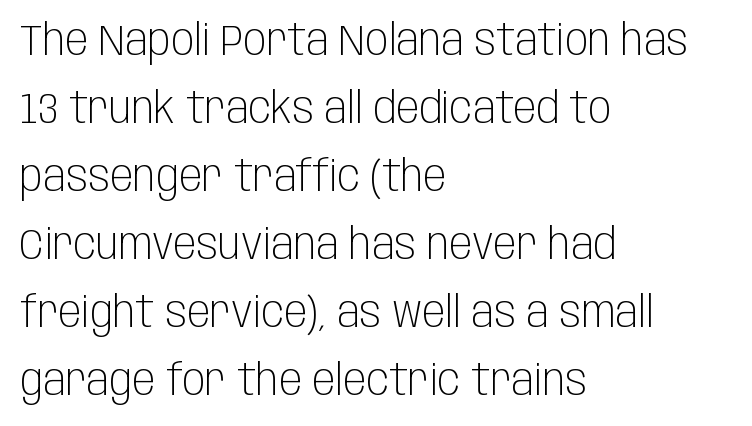
Where is the straight margin? On the left. Is the type heavy? It reads as light-to-regular instead. No word sits above an underline. Note the varied advance widths — an 'i' is clearly narrower than an 'm'. Vertical strokes here are truly vertical. Does the leading feel generous? No, just average.
